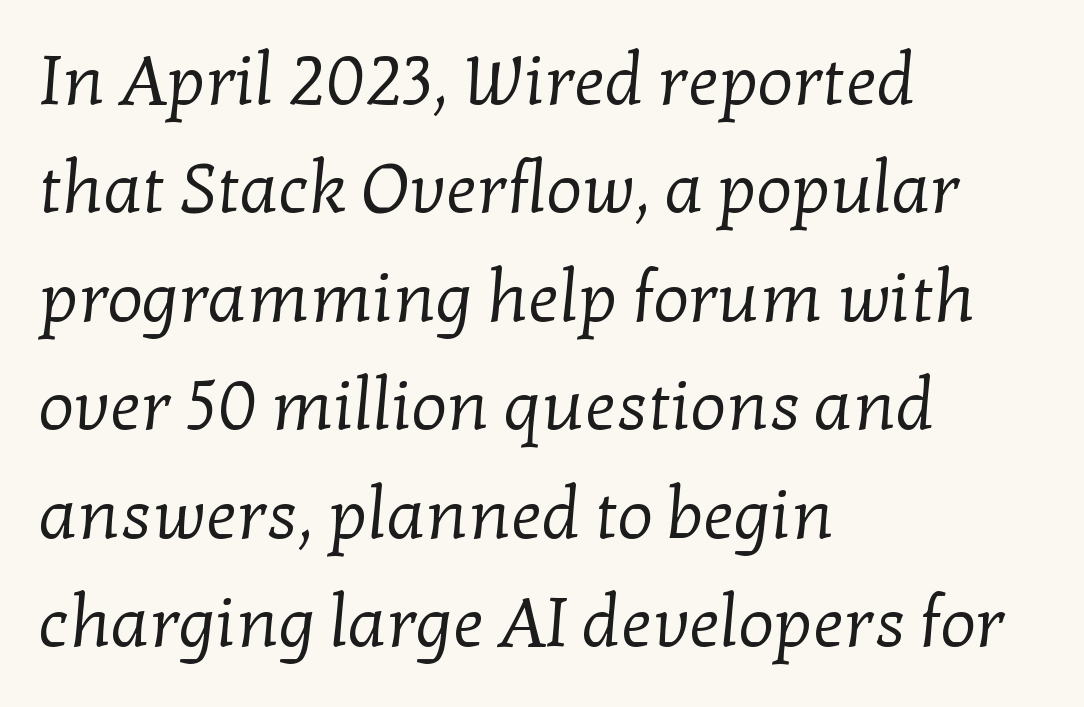
The image shows 70 px regular-weight serif type; set left-aligned, normal line spacing (1.55x), normal letter spacing, not underlined; low stroke contrast and a medium x-height.
